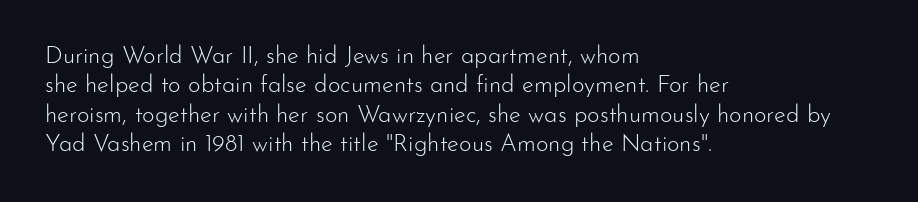
{"italic": "no", "bold": "no", "underline": "no", "align": "left", "line_spacing_ratio": 1.22, "letter_spacing": "normal", "letter_spacing_em": 0.0, "glyph_px": 24}
